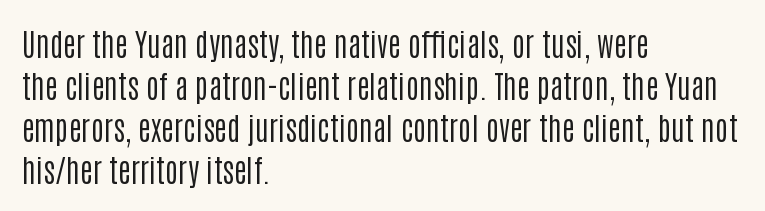
{"serif": "no", "italic": "no", "bold": "no", "weight": "regular", "width": "condensed", "stroke_contrast": "low", "x_height": "large", "monospaced": "no", "underline": "no", "align": "left", "line_spacing": "normal", "line_spacing_ratio": 1.35, "letter_spacing": "normal", "letter_spacing_em": 0.0, "glyph_px": 31}
